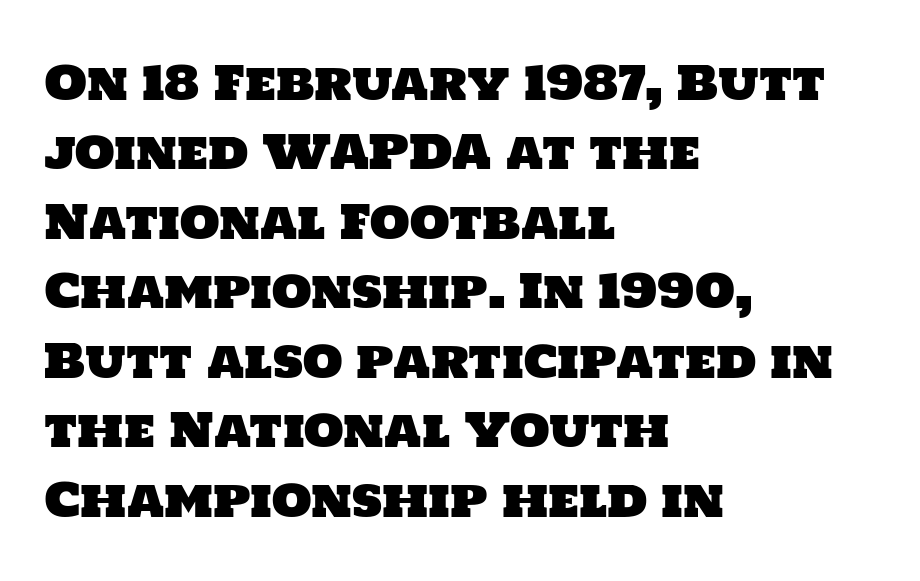
The image shows 46 px sans-serif type; set left-aligned, normal line spacing (1.51x), normal letter spacing, not underlined; low stroke contrast and a large x-height.
